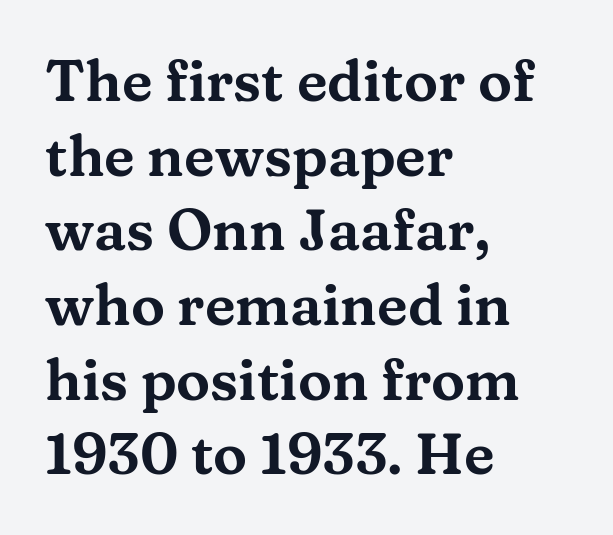
The image shows 57 px wide serif type, upright; set left-aligned, normal line spacing (1.31x), normal letter spacing, not underlined; medium stroke contrast and a medium x-height.
